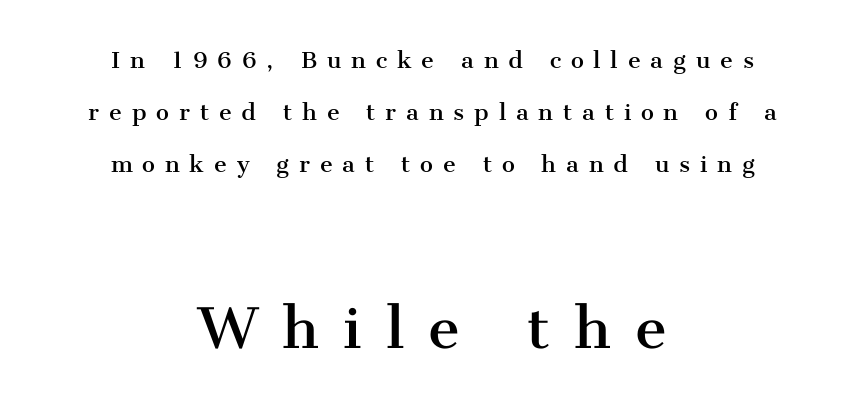
Reading down the block, each line starts at a different indent, mirrored at its end. Each letter keeps its own natural width here, so spacing adapts to shape. Bold? No — there's no thickening of the strokes. Display-style spreading of the glyphs; the letterfit is very open. Every character sits straight up, as roman type does. Quick note: underline off.
